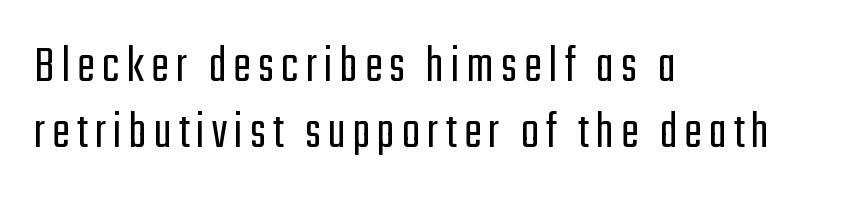
The image shows 54 px light, condensed sans-serif type, upright; set left-aligned, line spacing 1.22x, not underlined; low stroke contrast and a medium x-height.
